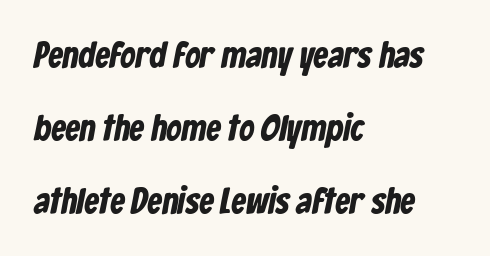
Q: Is the text bold? A: Yes.
Q: Is the typeface a serif or a sans-serif typeface? A: Sans-serif.
Q: Is the text underlined? A: No.
Q: How is the paragraph aligned? A: Left-aligned.
Q: Is the spacing between letters normal or unusually wide? A: Normal.
Q: Is the spacing between lines tight, normal or loose? A: Loose.
Q: Width (condensed, normal, or wide)? A: Condensed.
Q: Stroke contrast? A: Low.
Q: x-height? A: Medium.
Q: Monospaced? A: No.
